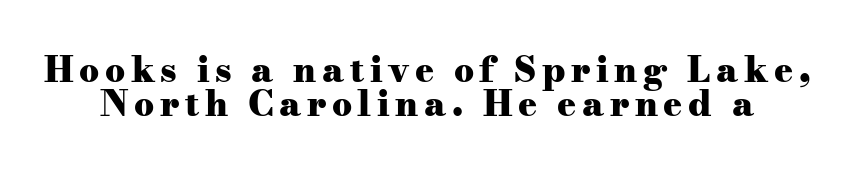
Closely set lines give the paragraph a compact silhouette. It's the straight-up-and-down kind of type. Strokes here are thick enough to call this a true bold. The characters display serif detailing at their extremities.
